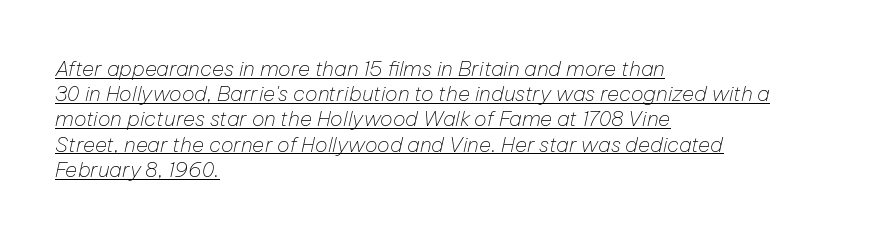
{"italic": "yes", "lean": "right", "slant_degrees": 12, "bold": "no", "underline": "yes", "align": "left", "line_spacing_ratio": 1.2, "letter_spacing": "normal", "letter_spacing_em": 0.0, "glyph_px": 21}
